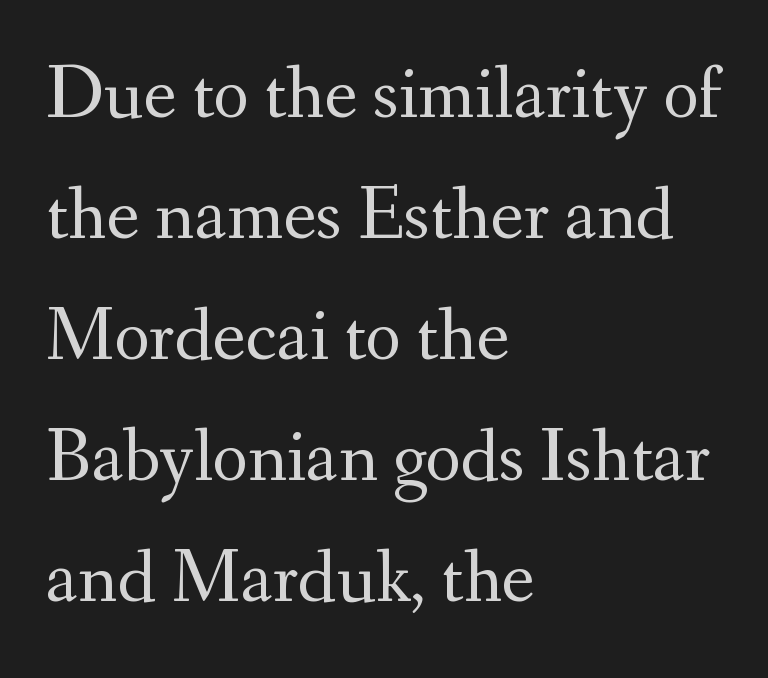
Q: Is the text bold? A: No.
Q: Is the text italic (slanted)? A: No, it is upright.
Q: Is the typeface a serif or a sans-serif typeface? A: Serif.
Q: Is the text underlined? A: No.
Q: How is the paragraph aligned? A: Left-aligned.
Q: Is the spacing between letters normal or unusually wide? A: Normal.
Q: Is the spacing between lines tight, normal or loose? A: Normal.
Q: Width (condensed, normal, or wide)? A: Normal.
Q: Stroke contrast? A: Medium.
Q: x-height? A: Small.
Q: Monospaced? A: No.
